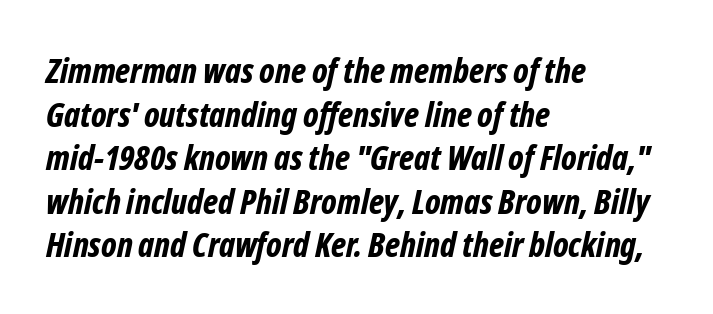
{"italic": "yes", "lean": "right", "slant_degrees": 12, "bold": "yes", "weight": "bold", "width": "condensed", "stroke_contrast": "low", "x_height": "medium", "monospaced": "no", "underline": "no", "align": "left", "line_spacing": "normal", "line_spacing_ratio": 1.28, "letter_spacing": "normal", "letter_spacing_em": 0.0, "glyph_px": 34}
